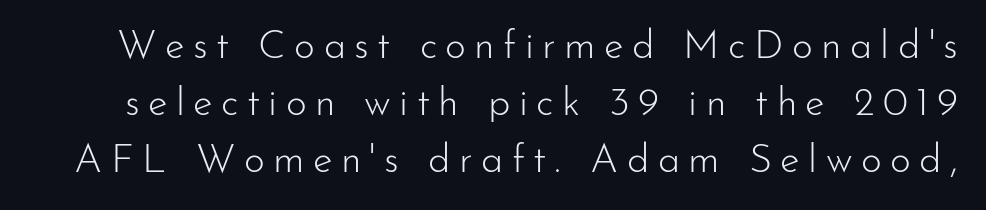
Q: Is the text bold? A: No.
Q: Is the text italic (slanted)? A: No, it is upright.
Q: Is the typeface a serif or a sans-serif typeface? A: Sans-serif.
Q: Is the text underlined? A: No.
Q: Is the spacing between letters normal or unusually wide? A: Unusually wide.
Q: Is the spacing between lines tight, normal or loose? A: Normal.
Q: Width (condensed, normal, or wide)? A: Normal.
Q: Stroke contrast? A: Low.
Q: x-height? A: Small.
Q: Monospaced? A: No.
